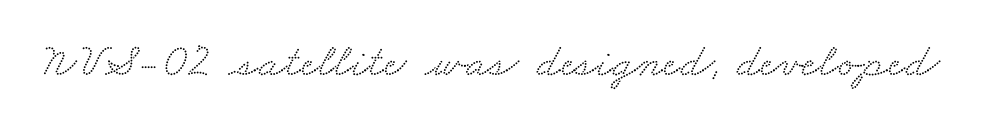
{"serif": "yes", "width": "wide", "stroke_contrast": "medium", "x_height": "small", "monospaced": "no", "underline": "no", "letter_spacing": "normal", "letter_spacing_em": 0.0, "glyph_px": 48}
